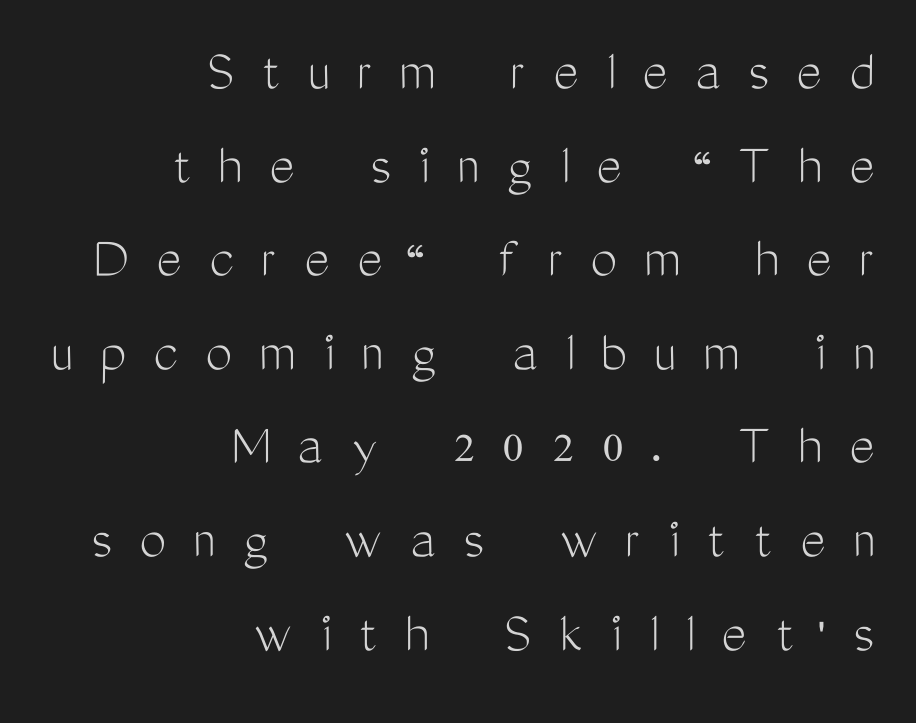
{"serif": "no", "italic": "no", "bold": "no", "weight": "light", "width": "condensed", "stroke_contrast": "medium", "x_height": "medium", "monospaced": "no", "underline": "no", "align": "right", "line_spacing": "normal", "line_spacing_ratio": 1.56, "letter_spacing": "wide", "letter_spacing_em": 0.46, "glyph_px": 60}
